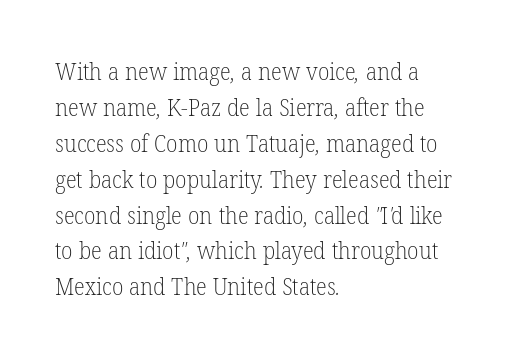
{"bold": "no", "underline": "no", "align": "left", "line_spacing": "normal", "line_spacing_ratio": 1.56, "letter_spacing": "normal", "letter_spacing_em": 0.0, "glyph_px": 23}
